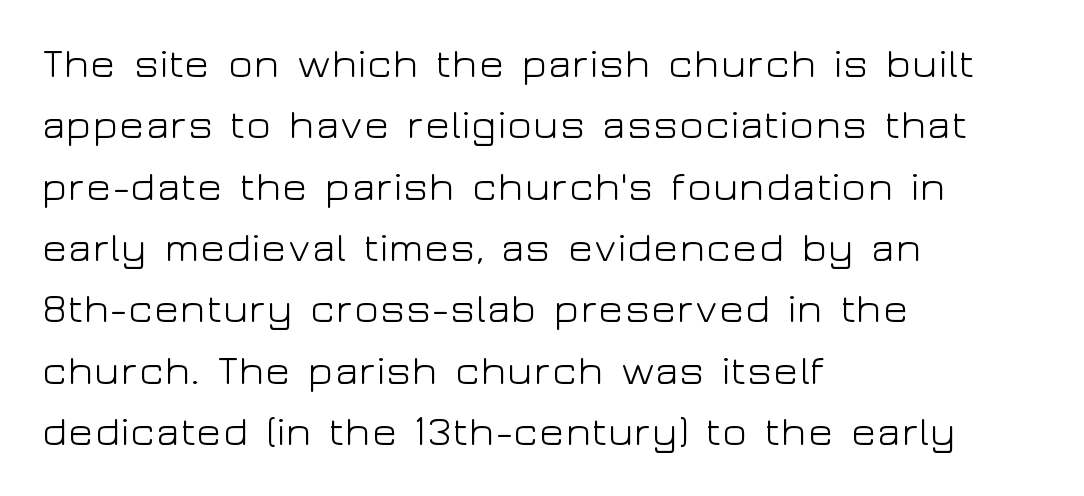
The ragged edge is on the right, which tells us the setting is flush left. Each row of text sits above clean, open space. The font is comparable to plain body text, perhaps lighter. Each letter's strokes conclude bluntly, with no projecting serifs. Here the designer chose a conventional face with non-uniform glyph widths.
